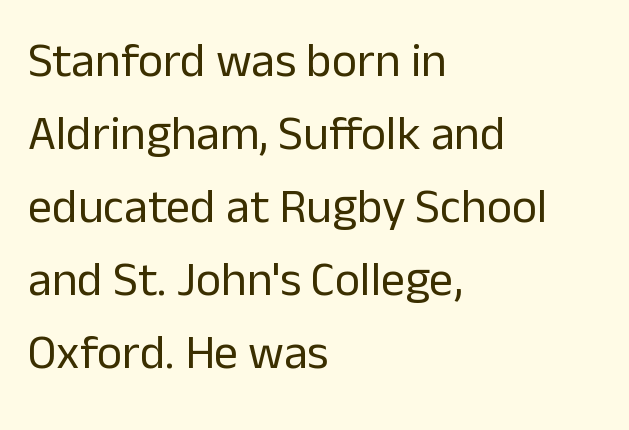
Q: Is the text bold? A: No.
Q: Is the text italic (slanted)? A: No, it is upright.
Q: Is the typeface a serif or a sans-serif typeface? A: Sans-serif.
Q: Is the text underlined? A: No.
Q: How is the paragraph aligned? A: Left-aligned.
Q: Is the spacing between letters normal or unusually wide? A: Normal.
Q: Is the spacing between lines tight, normal or loose? A: Normal.
Q: Width (condensed, normal, or wide)? A: Normal.
Q: Stroke contrast? A: Low.
Q: x-height? A: Medium.
Q: Monospaced? A: No.
